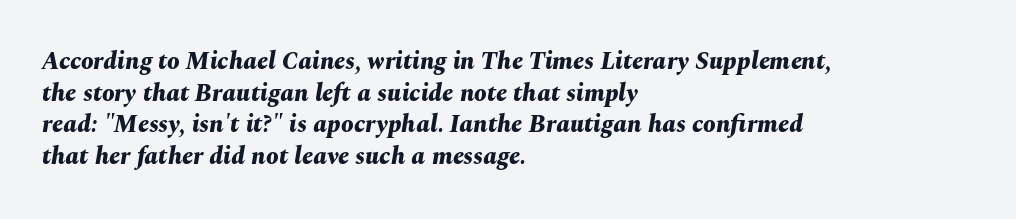
Q: Is the text bold? A: Yes.
Q: Is the text italic (slanted)? A: Yes, it leans right by about 10 degrees.
Q: Is the text underlined? A: No.
Q: How is the paragraph aligned? A: Left-aligned.
Q: Is the spacing between letters normal or unusually wide? A: Normal.
Q: Is the spacing between lines tight, normal or loose? A: Normal.
